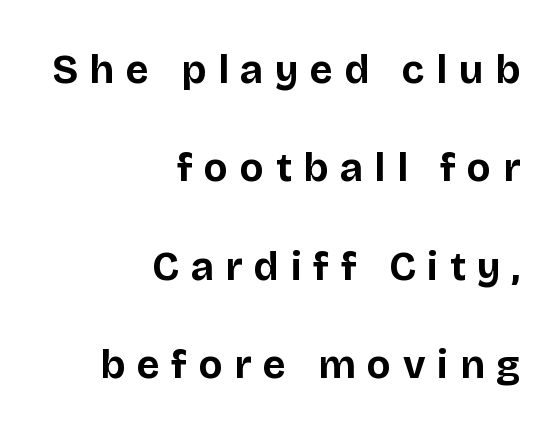
The image shows 40 px bold sans-serif type, upright; set right-aligned, loose line spacing (2.46x), unusually wide letter spacing (+0.29 em), not underlined; low stroke contrast and a large x-height.
